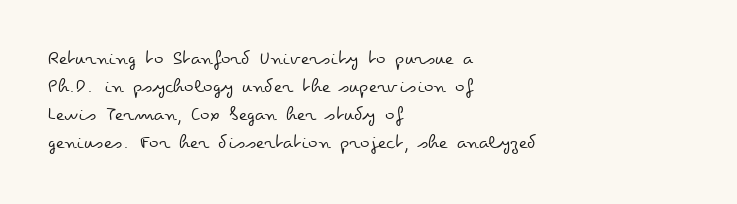
The image shows 20 px text type, upright; set left-aligned, normal line spacing (1.4x), normal letter spacing, not underlined.
